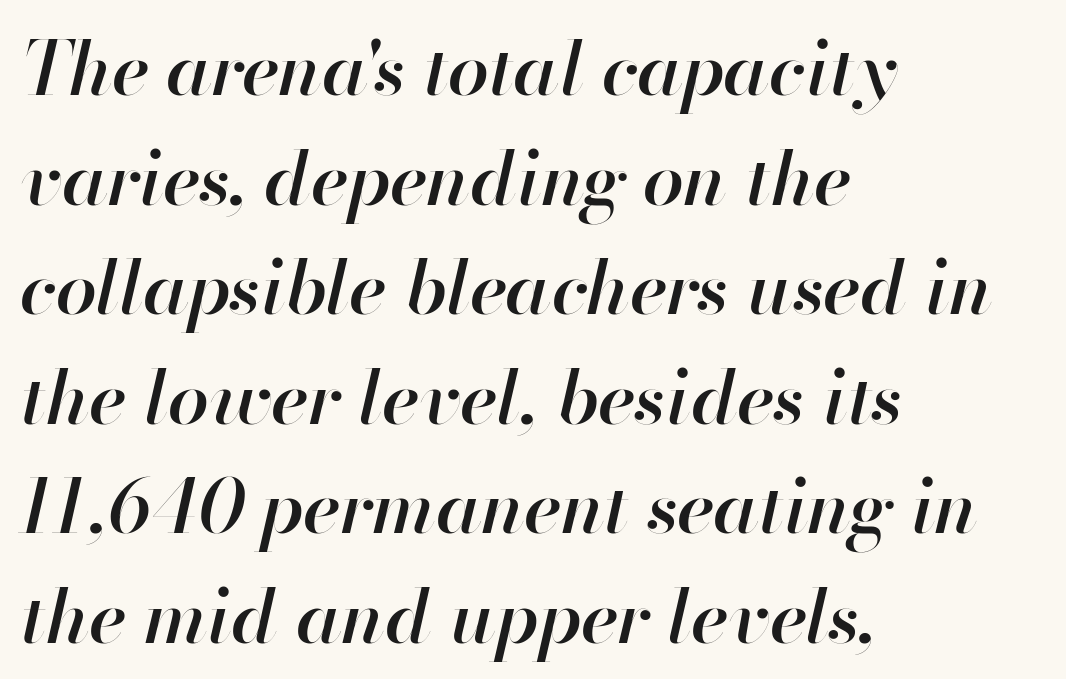
{"italic": "yes", "lean": "right", "slant_degrees": 13, "bold": "semi", "weight": "semibold", "width": "normal", "stroke_contrast": "high", "x_height": "small", "monospaced": "no", "underline": "no", "align": "left", "line_spacing": "normal", "line_spacing_ratio": 1.48, "letter_spacing": "normal", "letter_spacing_em": 0.0, "glyph_px": 74}
